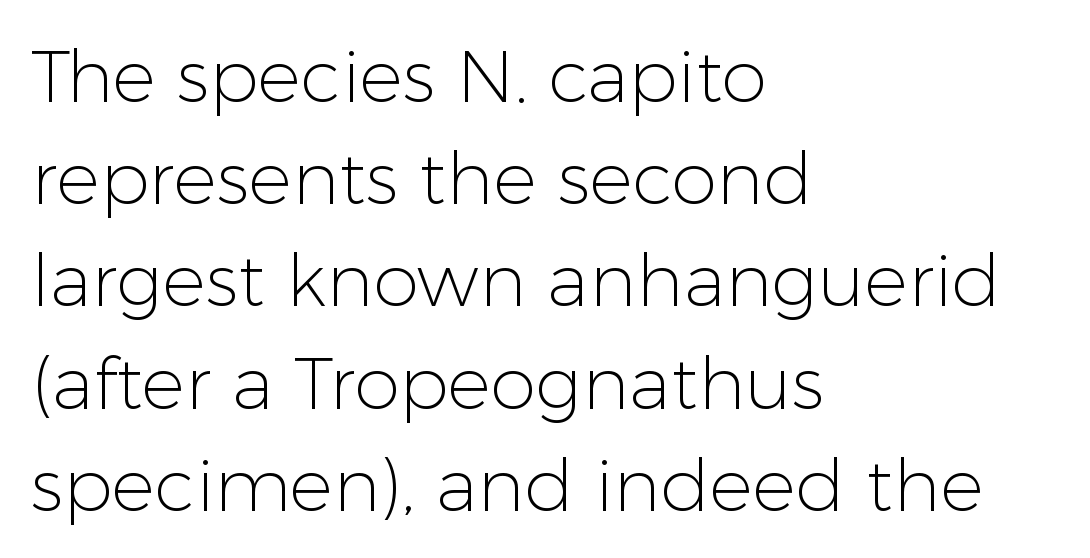
Q: Is the text bold? A: No.
Q: Is the text italic (slanted)? A: No, it is upright.
Q: Is the typeface a serif or a sans-serif typeface? A: Sans-serif.
Q: Is the text underlined? A: No.
Q: How is the paragraph aligned? A: Left-aligned.
Q: Is the spacing between letters normal or unusually wide? A: Normal.
Q: Is the spacing between lines tight, normal or loose? A: Normal.
Q: Width (condensed, normal, or wide)? A: Normal.
Q: Stroke contrast? A: Low.
Q: x-height? A: Medium.
Q: Monospaced? A: No.
